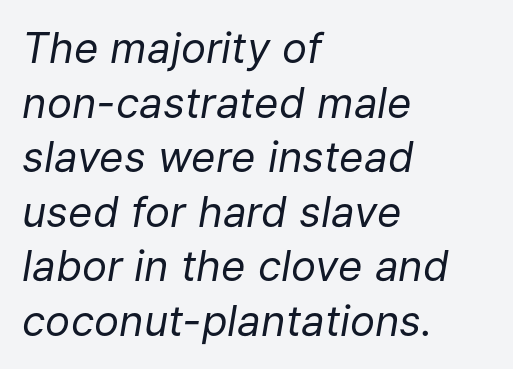
{"italic": "yes", "lean": "right", "slant_degrees": 9, "bold": "no", "weight": "regular", "width": "normal", "stroke_contrast": "low", "x_height": "medium", "monospaced": "no", "underline": "no", "align": "left", "line_spacing": "normal", "line_spacing_ratio": 1.3, "letter_spacing": "normal", "letter_spacing_em": 0.0, "glyph_px": 42}
